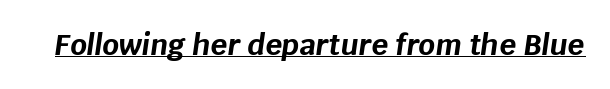
{"italic": "yes", "lean": "right", "slant_degrees": 8, "bold": "yes", "weight": "bold", "width": "normal", "stroke_contrast": "low", "x_height": "large", "monospaced": "no", "underline": "yes", "letter_spacing": "normal", "letter_spacing_em": 0.0, "glyph_px": 29}
